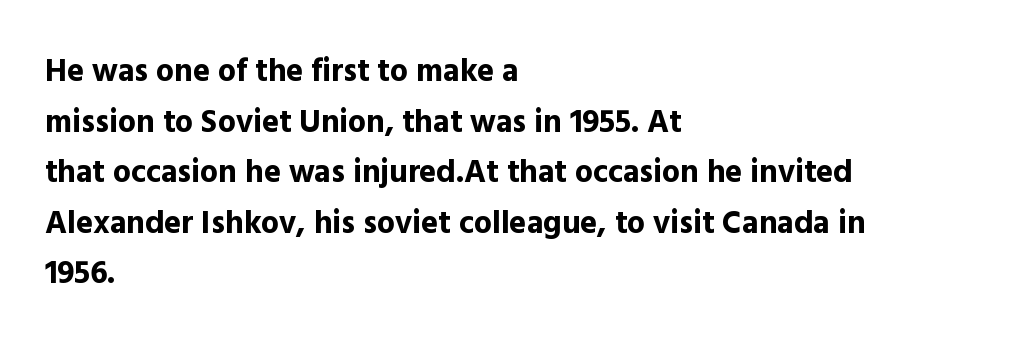
Beneath every word, the page is bare. Horizontal bands of white between lines are of average thickness. The typesetting leans heavy: a genuine bold. Grotesque or geometric, the face here clearly has no serifs. A roman cut, with each character standing at attention. Is the letter spacing exaggerated? No — it looks like the ordinary default.
